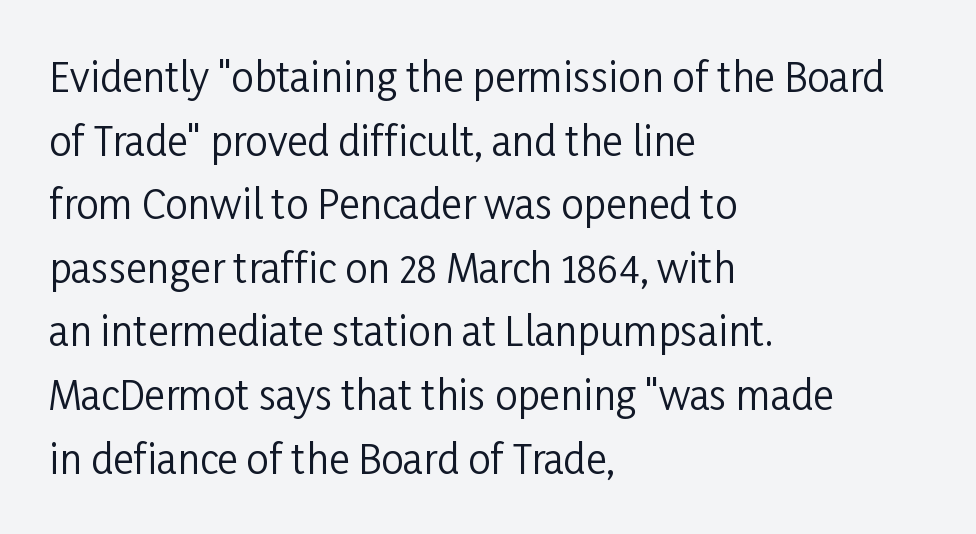
The image shows 40 px regular-weight, condensed sans-serif type, upright; set left-aligned, normal line spacing (1.59x), normal letter spacing, not underlined; low stroke contrast and a medium x-height.
